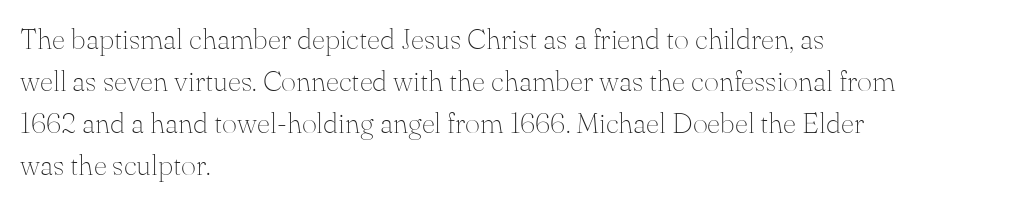
Q: Is the text bold? A: No.
Q: Is the text italic (slanted)? A: No, it is upright.
Q: Is the typeface a serif or a sans-serif typeface? A: Serif.
Q: Is the text underlined? A: No.
Q: How is the paragraph aligned? A: Left-aligned.
Q: Is the spacing between letters normal or unusually wide? A: Normal.
Q: Is the spacing between lines tight, normal or loose? A: Normal.
Q: Width (condensed, normal, or wide)? A: Normal.
Q: Stroke contrast? A: Medium.
Q: x-height? A: Small.
Q: Monospaced? A: No.
